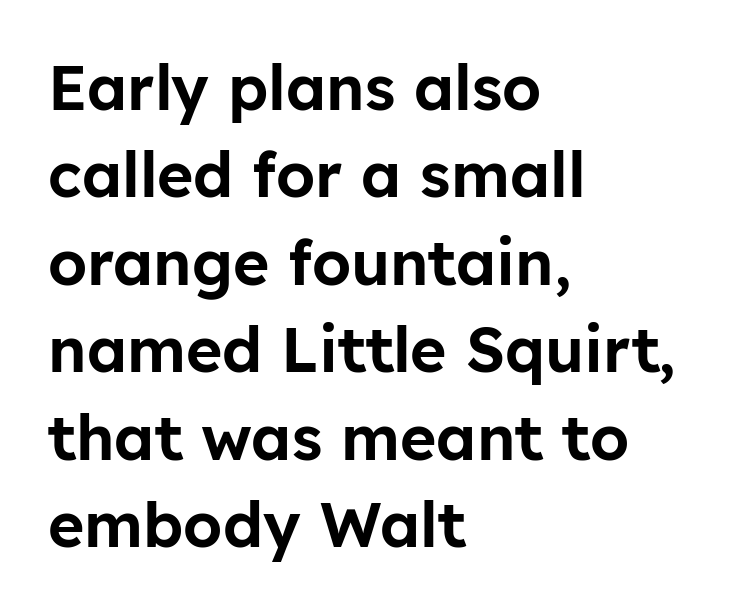
{"serif": "no", "italic": "no", "width": "normal", "stroke_contrast": "low", "x_height": "medium", "monospaced": "no", "underline": "no", "align": "left", "line_spacing": "normal", "line_spacing_ratio": 1.41, "letter_spacing": "normal", "letter_spacing_em": 0.0, "glyph_px": 62}
